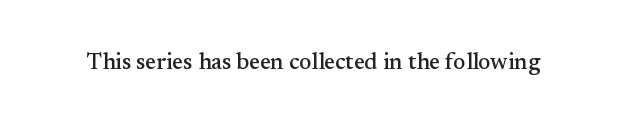
Each word holds together tightly as a unit, with standard inter-letter gaps. Posture: upright roman. The specimen omits any rule beneath the text block's lines.
